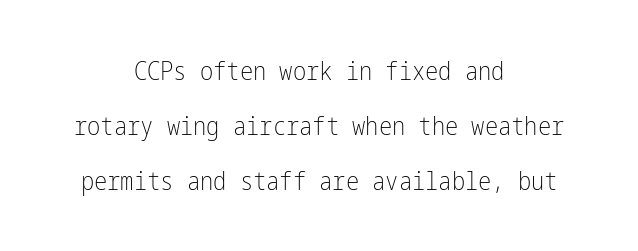
Q: Is the text bold? A: No.
Q: Is the text italic (slanted)? A: No, it is upright.
Q: Is the text underlined? A: No.
Q: How is the paragraph aligned? A: Centered.
Q: Is the spacing between letters normal or unusually wide? A: Normal.
Q: Is the spacing between lines tight, normal or loose? A: Loose.
